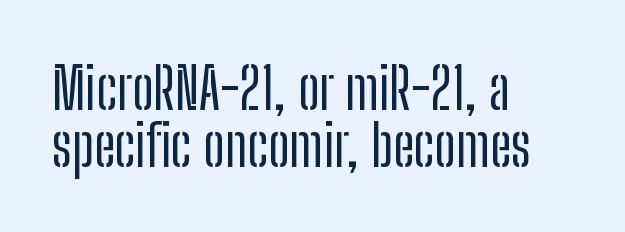
The image shows 58 px condensed sans-serif type, upright; set left-aligned, tight line spacing (0.98x), normal letter spacing, not underlined; low stroke contrast and a medium x-height.
